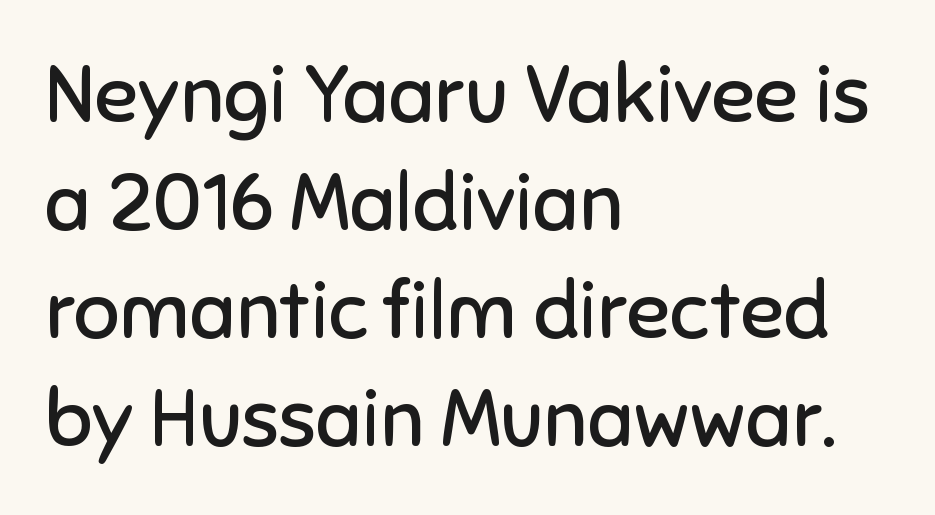
Posture: straight, roman, zero tilt. The ragged edge is on the right, which tells us the setting is flush left. Horizontal bands of white between lines are of average thickness. The weight would be labelled regular, book, light, or lighter still. Character widths vary here, with narrow letters taking less room than wide ones.
